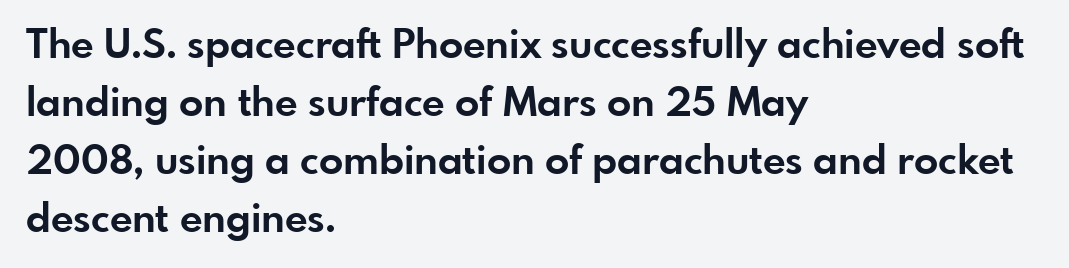
The characters display no serif detailing; their extremities are plain. Left-aligned paragraph, ragged on the right. Designer's note — italics off, roman on. A typesetter would call this leading conventional body-copy spacing.
